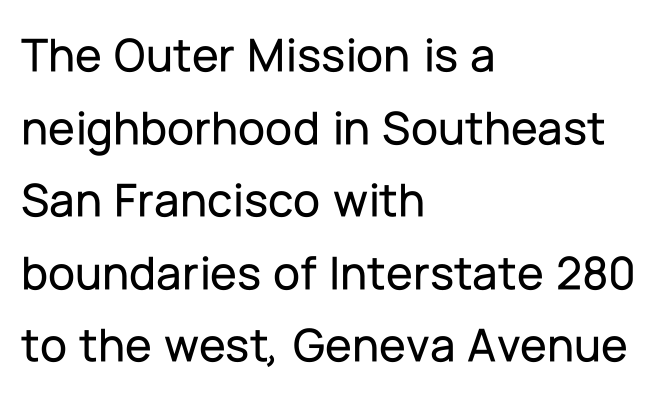
Q: Is the text italic (slanted)? A: No, it is upright.
Q: Is the typeface a serif or a sans-serif typeface? A: Sans-serif.
Q: Is the text underlined? A: No.
Q: How is the paragraph aligned? A: Left-aligned.
Q: Is the spacing between letters normal or unusually wide? A: Normal.
Q: Is the spacing between lines tight, normal or loose? A: Normal.
Q: Width (condensed, normal, or wide)? A: Normal.
Q: Stroke contrast? A: Low.
Q: x-height? A: Medium.
Q: Monospaced? A: No.
